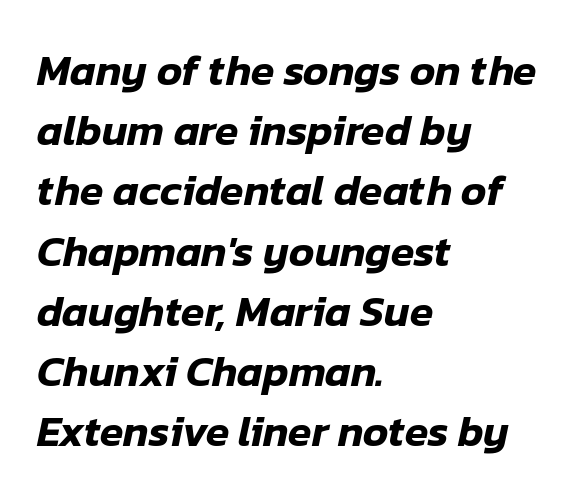
Q: Is the text italic (slanted)? A: Yes, it leans right by about 12 degrees.
Q: Is the text underlined? A: No.
Q: How is the paragraph aligned? A: Left-aligned.
Q: Is the spacing between letters normal or unusually wide? A: Normal.
Q: Is the spacing between lines tight, normal or loose? A: Normal.
Q: Width (condensed, normal, or wide)? A: Normal.
Q: Stroke contrast? A: Low.
Q: x-height? A: Medium.
Q: Monospaced? A: No.
